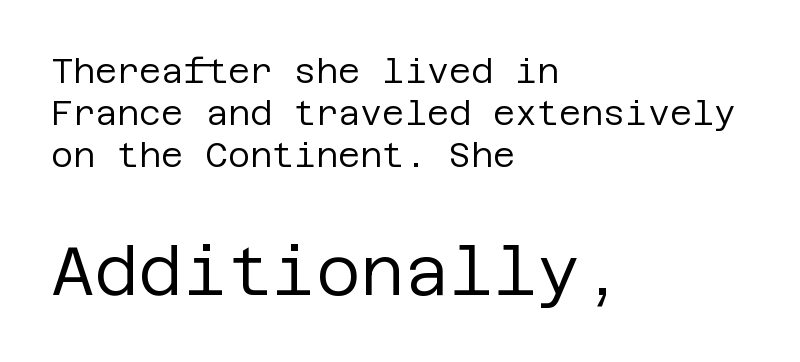
The type sits square on the baseline with zero lean. No heavy texture on the line: the type isn't bold. Character size in the trailing block exceeds that of the leading block. Alignment: flush left.
